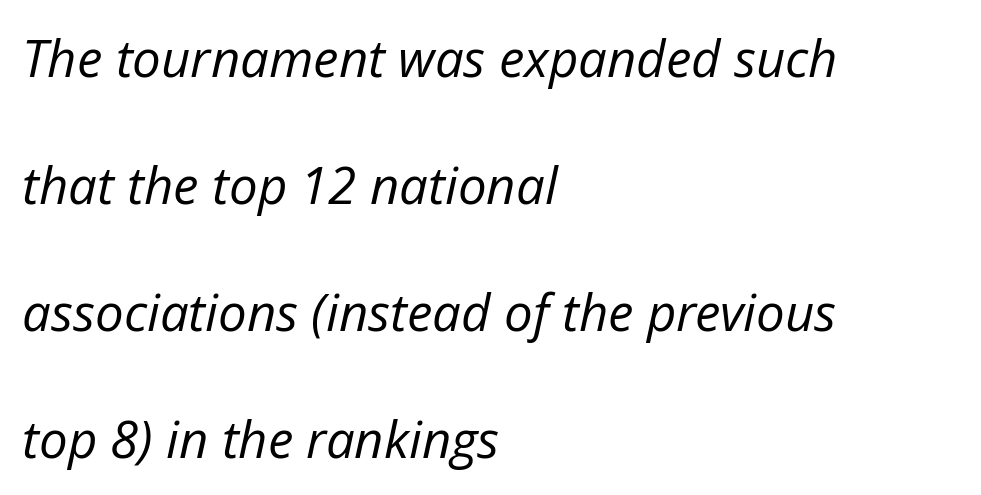
The image shows 51 px regular-weight type, italic (leaning right); set left-aligned, loose line spacing (2.49x), normal letter spacing, not underlined; low stroke contrast and a medium x-height.
